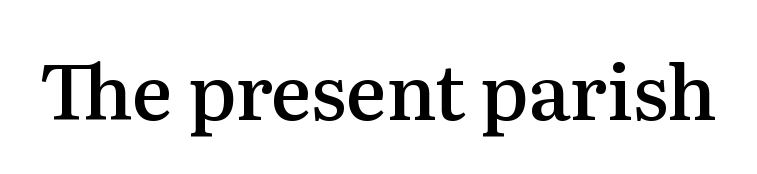
Between one letter and the next there's only the usual sliver of space. The characters display serif detailing at their extremities. Each letter keeps its own natural width here, so spacing adapts to shape. The glyphs are unaccompanied by any horizontal stroke below them. The lettering stays uniformly vertical, giving the passage a roman look.
